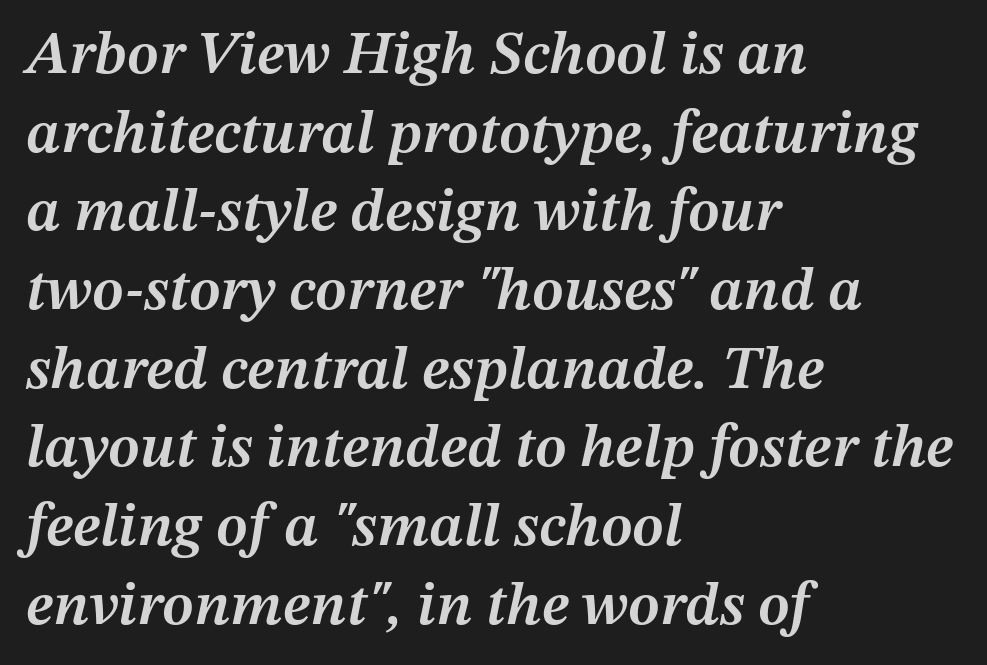
The letters advance in unequal steps, a hallmark of proportional type. A fair bit of extra ink — the face is semibold, not bold. Type without underlining. Honestly, the letter spacing is just normal — you wouldn't notice it. In CSS terms this would be text-align: left.
